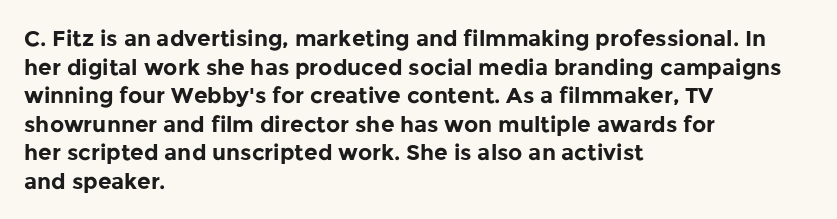
The image shows 22 px bold type, upright; set left-aligned, normal line spacing (1.3x), normal letter spacing, not underlined.
